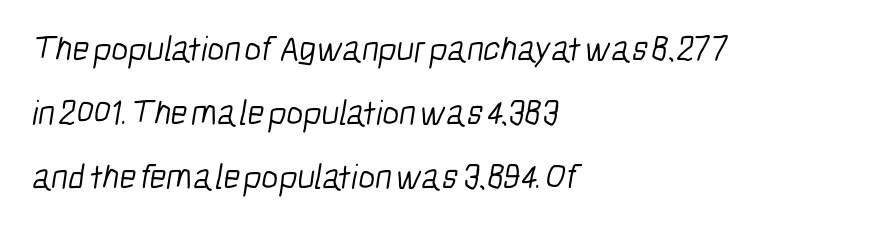
This sample is left-justified, so line endings fall wherever the words run out. The font sits on the lighter half of the weight spectrum, regular included. Are there feet on the stems? There aren't — it's a sans. The passage shown has conventional tracking throughout.
